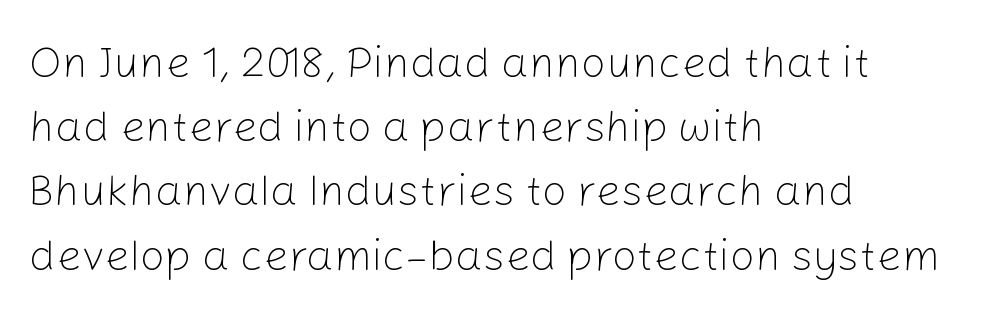
The image shows 44 px light sans-serif type, upright; set left-aligned, normal line spacing (1.46x), normal letter spacing, not underlined; low stroke contrast and a medium x-height.
